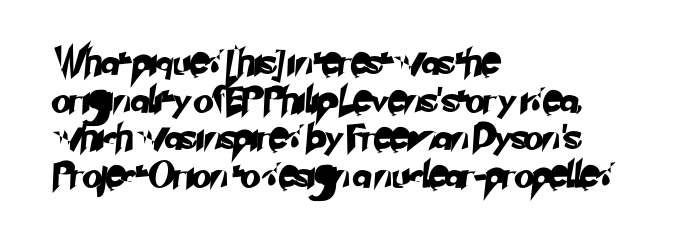
Line beginnings align vertically; line endings do not. Baseline-to-baseline distance is the conventional proportion of letter height. Does extra space separate the letters? No, they use regular spacing. Each row of text sits above clean, open space.
